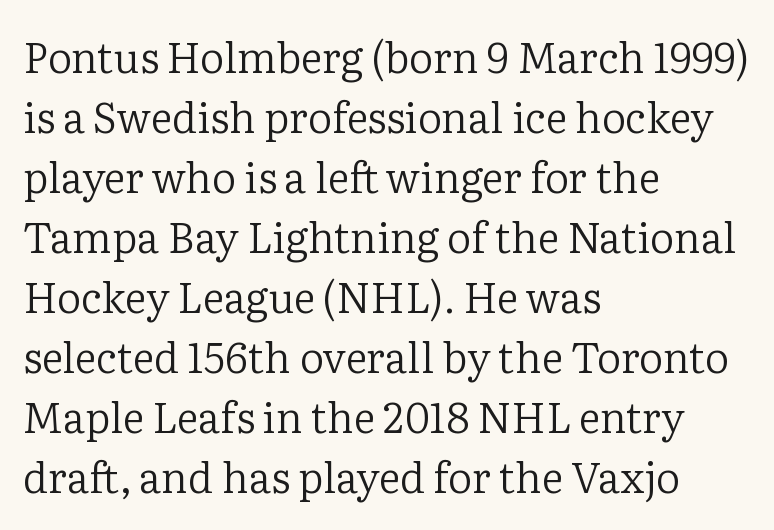
Q: Is the text bold? A: No.
Q: Is the text italic (slanted)? A: No, it is upright.
Q: Is the typeface a serif or a sans-serif typeface? A: Serif.
Q: Is the text underlined? A: No.
Q: How is the paragraph aligned? A: Left-aligned.
Q: Is the spacing between letters normal or unusually wide? A: Normal.
Q: Is the spacing between lines tight, normal or loose? A: Normal.
Q: Width (condensed, normal, or wide)? A: Normal.
Q: Stroke contrast? A: Low.
Q: x-height? A: Medium.
Q: Monospaced? A: No.
